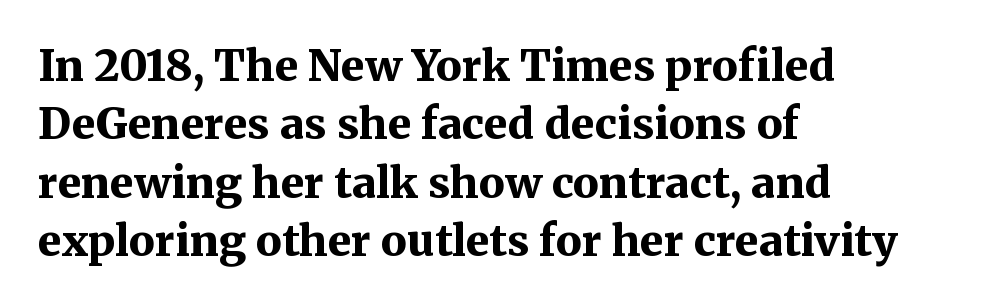
The image shows 43 px bold serif type, upright; set left-aligned, normal line spacing (1.36x), normal letter spacing, not underlined; medium stroke contrast and a medium x-height.
